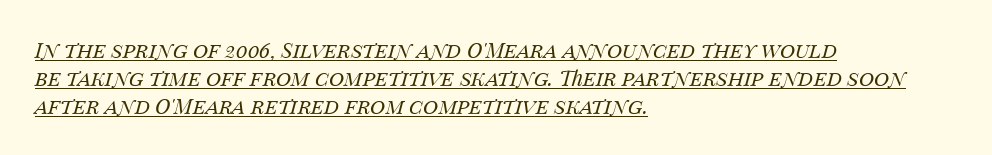
{"italic": "yes", "lean": "right", "slant_degrees": 14, "bold": "no", "underline": "yes", "align": "left", "line_spacing": "normal", "line_spacing_ratio": 1.33, "letter_spacing": "normal", "letter_spacing_em": 0.0, "glyph_px": 21}
